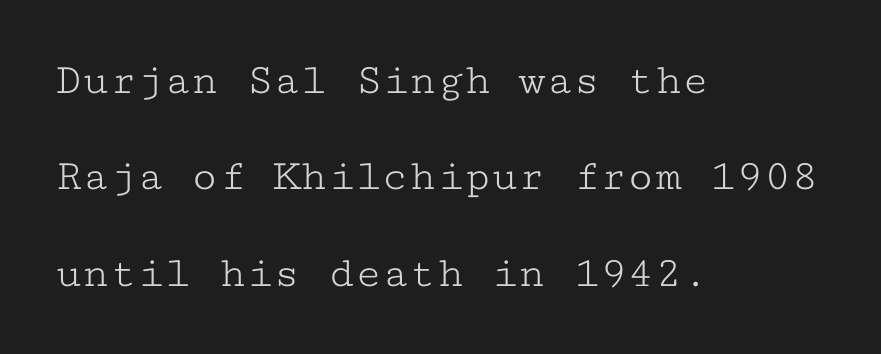
{"serif": "yes", "italic": "no", "bold": "no", "weight": "light", "width": "wide", "stroke_contrast": "low", "x_height": "medium", "monospaced": "yes", "underline": "no", "align": "left", "line_spacing": "loose", "line_spacing_ratio": 2.14, "letter_spacing": "normal", "letter_spacing_em": 0.0, "glyph_px": 45}
